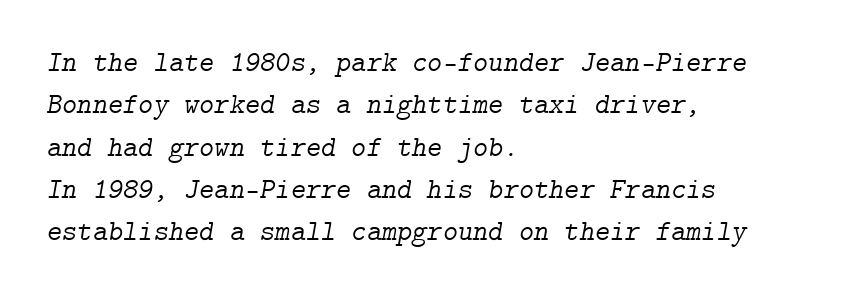
Q: Is the text bold? A: No.
Q: Is the text italic (slanted)? A: Yes, it leans right by about 9 degrees.
Q: Is the typeface a serif or a sans-serif typeface? A: Serif.
Q: Is the text underlined? A: No.
Q: How is the paragraph aligned? A: Left-aligned.
Q: Is the spacing between letters normal or unusually wide? A: Normal.
Q: Is the spacing between lines tight, normal or loose? A: Normal.
Q: Width (condensed, normal, or wide)? A: Normal.
Q: Stroke contrast? A: Low.
Q: x-height? A: Medium.
